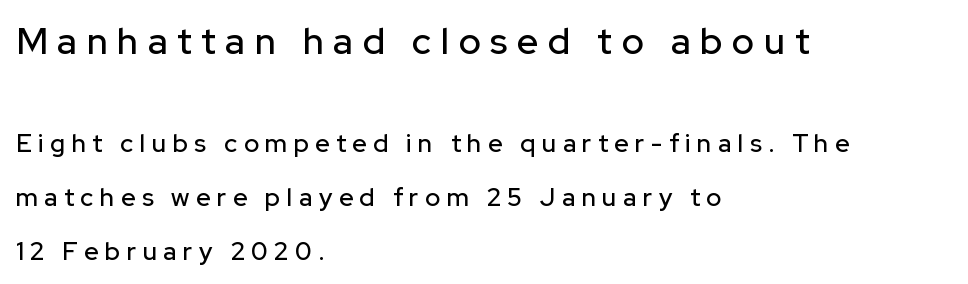
Q: Is the text italic (slanted)? A: No, it is upright.
Q: Is the typeface a serif or a sans-serif typeface? A: Sans-serif.
Q: Is the text underlined? A: No.
Q: How is the paragraph aligned? A: Left-aligned.
Q: Is the spacing between letters normal or unusually wide? A: Unusually wide.
Q: Is the spacing between lines tight, normal or loose? A: Loose.
Q: Which block of text is set in a larger size, the first (top) or the second (bottom)? A: The first (top) one.
Q: Width (condensed, normal, or wide)? A: Normal.
Q: Stroke contrast? A: Low.
Q: x-height? A: Medium.
Q: Monospaced? A: No.
